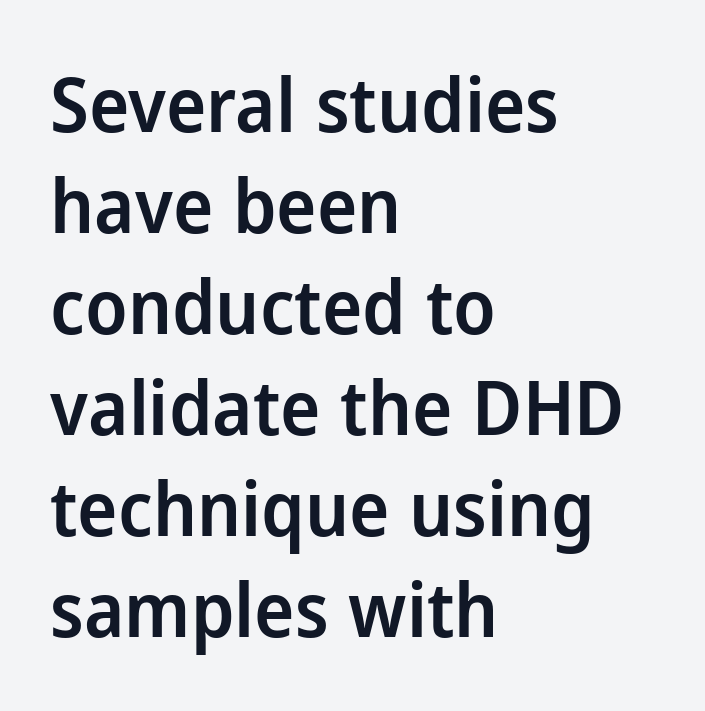
{"serif": "no", "italic": "no", "bold": "semi", "weight": "semibold", "width": "normal", "stroke_contrast": "low", "x_height": "medium", "monospaced": "no", "underline": "no", "align": "left", "line_spacing": "normal", "line_spacing_ratio": 1.33, "letter_spacing": "normal", "letter_spacing_em": 0.0, "glyph_px": 76}
